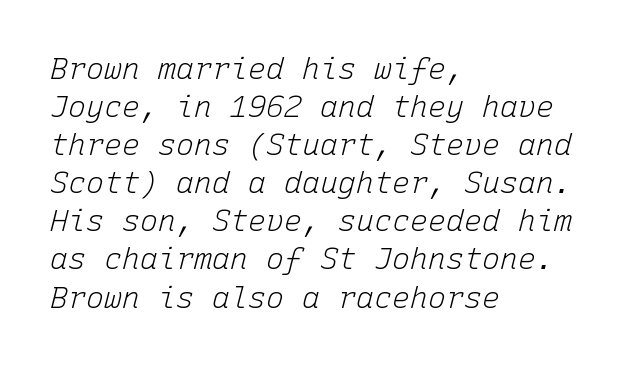
Q: Is the text bold? A: No.
Q: Is the text italic (slanted)? A: Yes, it leans right by about 15 degrees.
Q: Is the text underlined? A: No.
Q: How is the paragraph aligned? A: Left-aligned.
Q: Is the spacing between letters normal or unusually wide? A: Normal.
Q: Is the spacing between lines tight, normal or loose? A: Normal.
Q: Width (condensed, normal, or wide)? A: Normal.
Q: Stroke contrast? A: Low.
Q: x-height? A: Medium.
Q: Monospaced? A: Yes.
